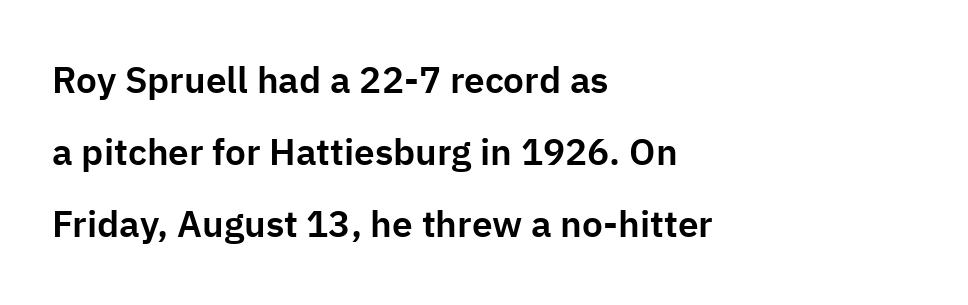
Q: Is the text italic (slanted)? A: No, it is upright.
Q: Is the typeface a serif or a sans-serif typeface? A: Sans-serif.
Q: Is the text underlined? A: No.
Q: How is the paragraph aligned? A: Left-aligned.
Q: Is the spacing between letters normal or unusually wide? A: Normal.
Q: Is the spacing between lines tight, normal or loose? A: Loose.
Q: Width (condensed, normal, or wide)? A: Normal.
Q: Stroke contrast? A: Low.
Q: x-height? A: Medium.
Q: Monospaced? A: No.
